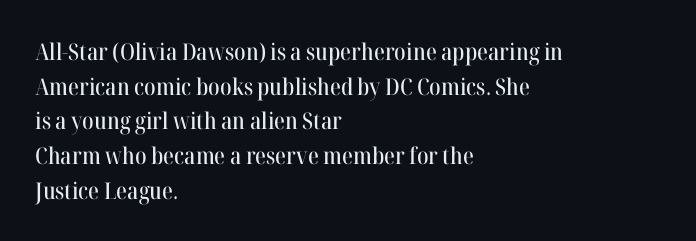
{"italic": "no", "underline": "no", "align": "left", "line_spacing": "normal", "line_spacing_ratio": 1.51, "letter_spacing": "normal", "letter_spacing_em": 0.0, "glyph_px": 23}
